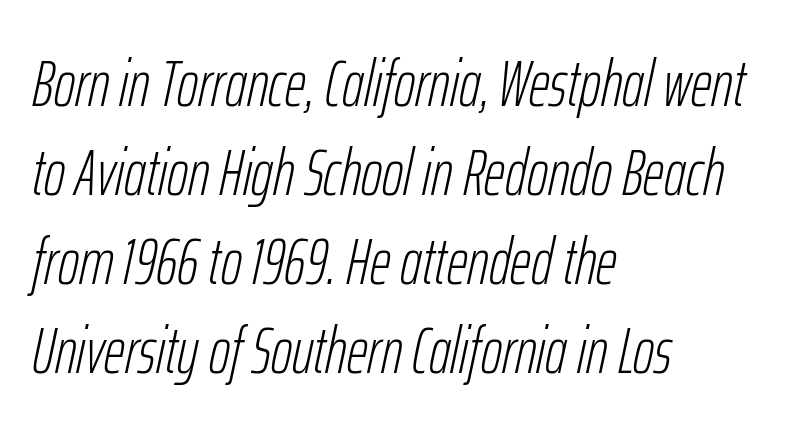
Q: Is the text bold? A: No.
Q: Is the text italic (slanted)? A: Yes, it leans right by about 12 degrees.
Q: Is the text underlined? A: No.
Q: How is the paragraph aligned? A: Left-aligned.
Q: Is the spacing between letters normal or unusually wide? A: Normal.
Q: Is the spacing between lines tight, normal or loose? A: Normal.
Q: Width (condensed, normal, or wide)? A: Condensed.
Q: Stroke contrast? A: Low.
Q: x-height? A: Medium.
Q: Monospaced? A: No.
